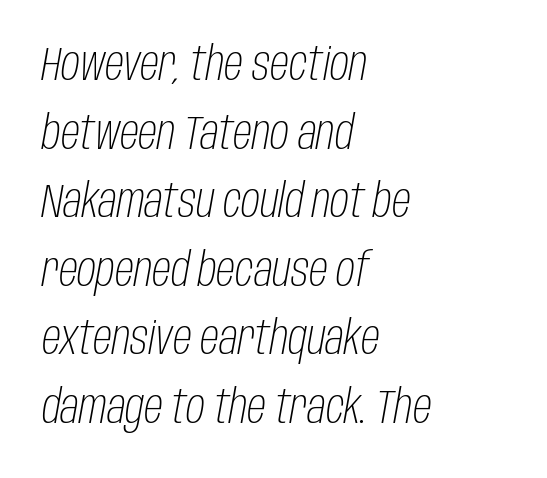
The image shows 47 px light, condensed type, italic (leaning right); set left-aligned, normal line spacing (1.46x), normal letter spacing, not underlined; low stroke contrast and a large x-height.
